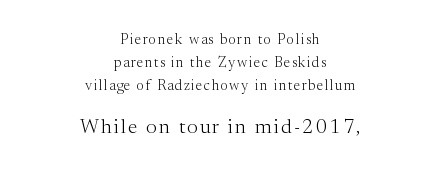
Q: Is the text bold? A: No.
Q: Is the text italic (slanted)? A: No, it is upright.
Q: Is the text underlined? A: No.
Q: How is the paragraph aligned? A: Centered.
Q: Is the spacing between lines tight, normal or loose? A: Normal.
Q: Which block of text is set in a larger size, the first (top) or the second (bottom)? A: The second (bottom) one.
